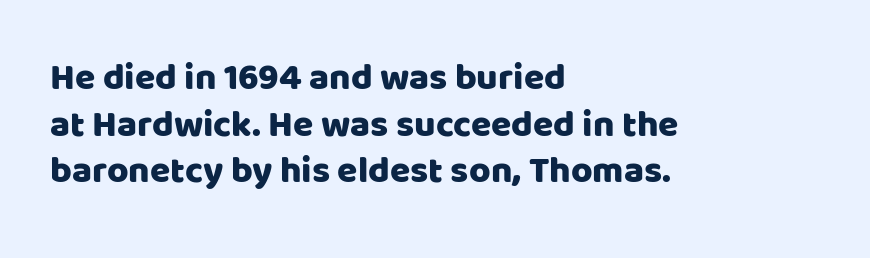
Q: Is the text italic (slanted)? A: No, it is upright.
Q: Is the typeface a serif or a sans-serif typeface? A: Sans-serif.
Q: Is the text underlined? A: No.
Q: How is the paragraph aligned? A: Left-aligned.
Q: Is the spacing between letters normal or unusually wide? A: Normal.
Q: Is the spacing between lines tight, normal or loose? A: Normal.
Q: Width (condensed, normal, or wide)? A: Normal.
Q: Stroke contrast? A: Low.
Q: x-height? A: Large.
Q: Monospaced? A: No.
